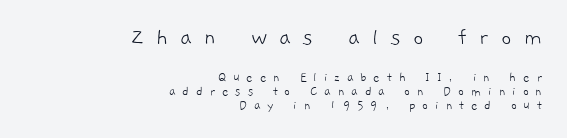
{"bold": "no", "underline": "no", "align": "right", "line_spacing": "tight", "line_spacing_ratio": 1.0, "letter_spacing": "wide", "letter_spacing_em": 0.49, "larger_block": "first", "size_ratio": 1.79, "glyph_px": 25}
